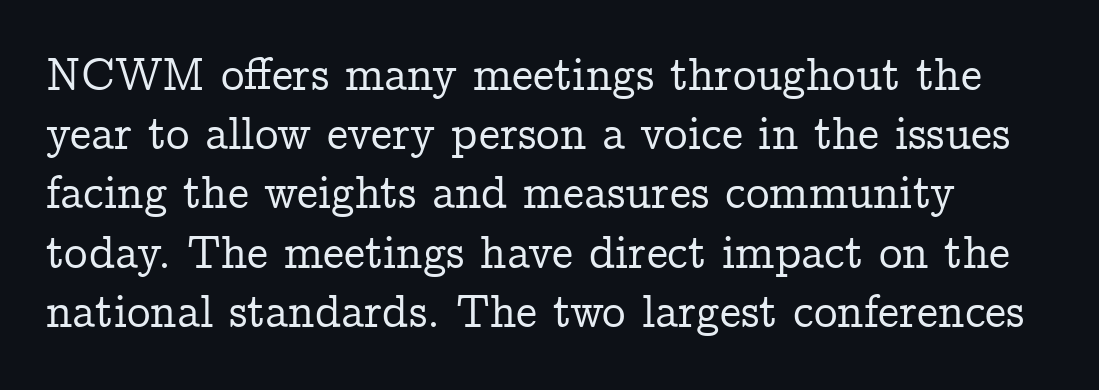
Q: Is the text italic (slanted)? A: No, it is upright.
Q: Is the typeface a serif or a sans-serif typeface? A: Serif.
Q: Is the text underlined? A: No.
Q: Is the spacing between letters normal or unusually wide? A: Normal.
Q: Is the spacing between lines tight, normal or loose? A: Normal.
Q: Width (condensed, normal, or wide)? A: Normal.
Q: Stroke contrast? A: Low.
Q: x-height? A: Medium.
Q: Monospaced? A: No.
